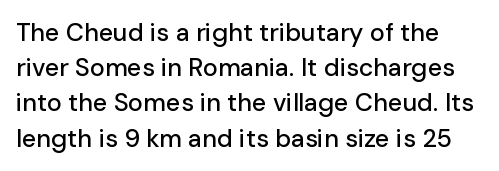
This sample keeps an unexceptional amount of space between lines. Each word holds together tightly as a unit, with standard inter-letter gaps. The words here are not underlined. Ascenders rise straight up at ninety degrees.
